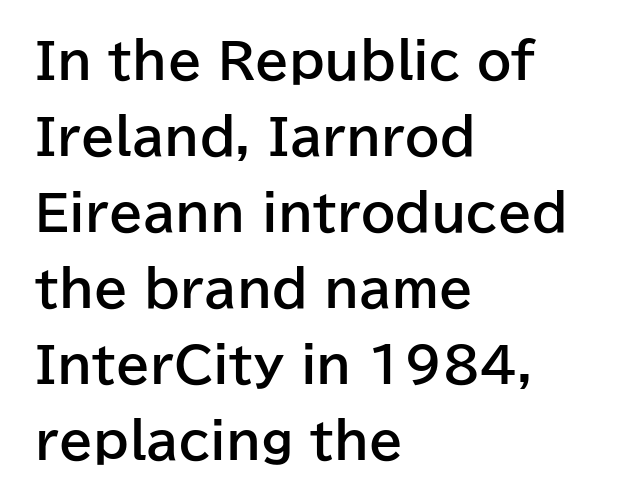
Q: Is the text bold? A: Yes.
Q: Is the text italic (slanted)? A: No, it is upright.
Q: Is the typeface a serif or a sans-serif typeface? A: Sans-serif.
Q: Is the text underlined? A: No.
Q: How is the paragraph aligned? A: Left-aligned.
Q: Is the spacing between letters normal or unusually wide? A: Normal.
Q: Is the spacing between lines tight, normal or loose? A: Normal.
Q: Width (condensed, normal, or wide)? A: Normal.
Q: Stroke contrast? A: Low.
Q: x-height? A: Medium.
Q: Monospaced? A: No.
